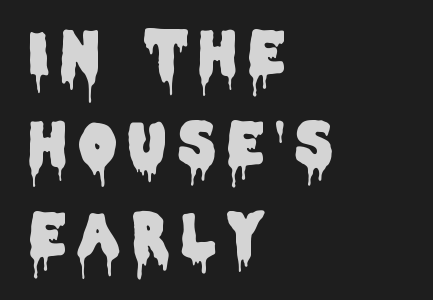
Spacing verdict: proportional, widths tailored to each character. Tall strokes in this sample are plumb rather than angled. The passage shown is not underscored anywhere. Honestly, the letter spacing is so wide it's the main thing you notice. A typesetter would label this face a sans.
